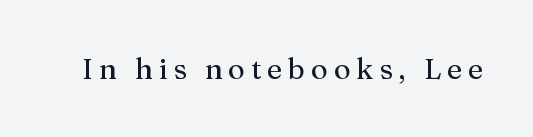
Q: Is the text italic (slanted)? A: No, it is upright.
Q: Is the typeface a serif or a sans-serif typeface? A: Serif.
Q: Is the text underlined? A: No.
Q: Is the spacing between letters normal or unusually wide? A: Unusually wide.
Q: Width (condensed, normal, or wide)? A: Normal.
Q: Stroke contrast? A: Medium.
Q: x-height? A: Medium.
Q: Monospaced? A: No.
